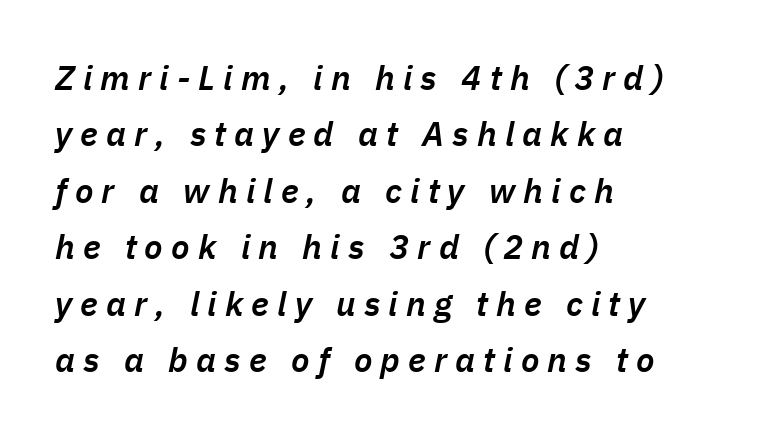
Is there much room between lines? A standard amount, neither cramped nor airy. Each letter keeps its own natural width here, so spacing adapts to shape. These lines were composed using italics. The tracking jumps out immediately: characters are airy and widely separated. This rendering features lettering with no underline.
